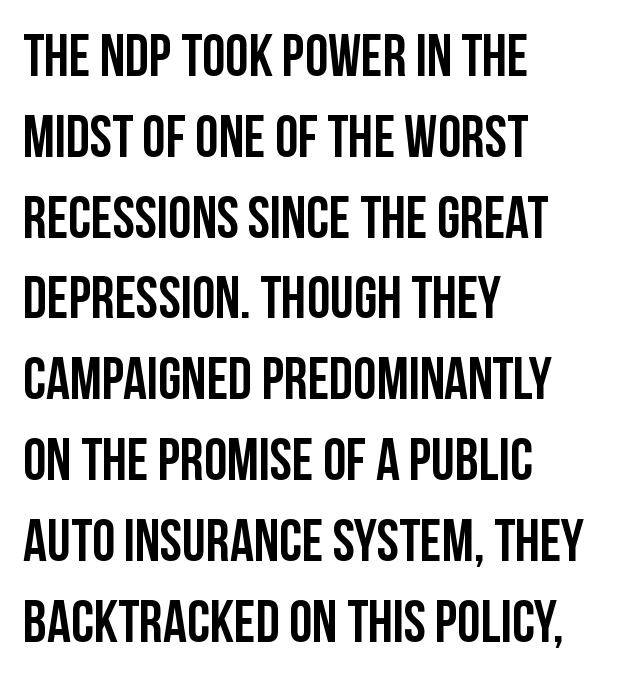
The image shows 59 px semibold, condensed sans-serif type, upright; set left-aligned, normal line spacing (1.37x), normal letter spacing, not underlined; low stroke contrast and a large x-height.
